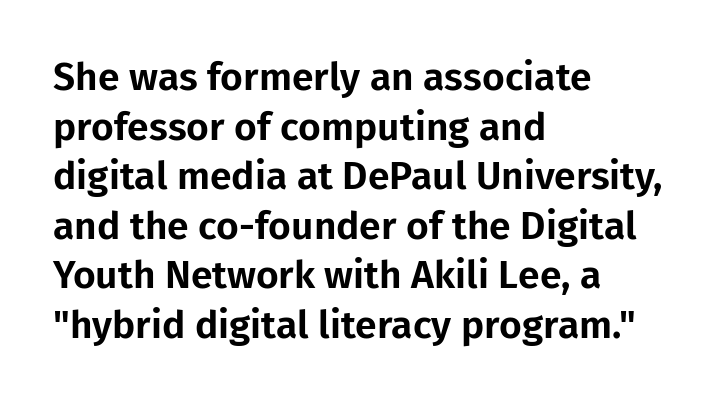
Q: Is the text italic (slanted)? A: No, it is upright.
Q: Is the typeface a serif or a sans-serif typeface? A: Sans-serif.
Q: Is the text underlined? A: No.
Q: How is the paragraph aligned? A: Left-aligned.
Q: Is the spacing between letters normal or unusually wide? A: Normal.
Q: Is the spacing between lines tight, normal or loose? A: Normal.
Q: Width (condensed, normal, or wide)? A: Normal.
Q: Stroke contrast? A: Low.
Q: x-height? A: Medium.
Q: Monospaced? A: No.
